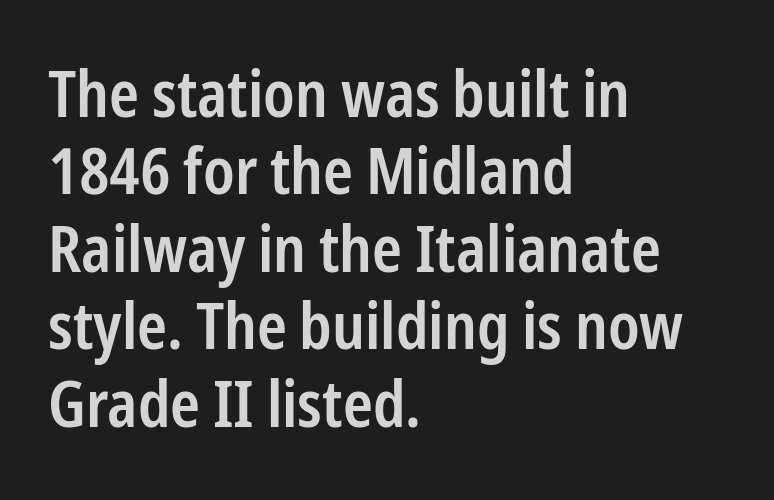
Caption: standard tracking, unaltered. Horizontal alignment here is leftward, the default for most running prose. Nobody drew a line under any word here. The characters display no serif detailing; their extremities are plain. Moderately thickened strokes mark this as semibold type.
